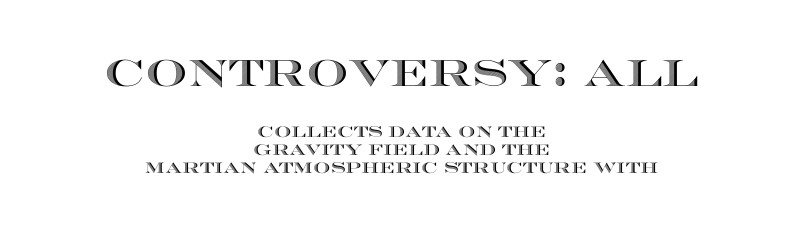
{"italic": "no", "width": "wide", "x_height": "large", "monospaced": "no", "underline": "no", "align": "center", "line_spacing_ratio": 1.2, "letter_spacing": "normal", "letter_spacing_em": 0.0, "larger_block": "first", "size_ratio": 2.47, "glyph_px": 37}
